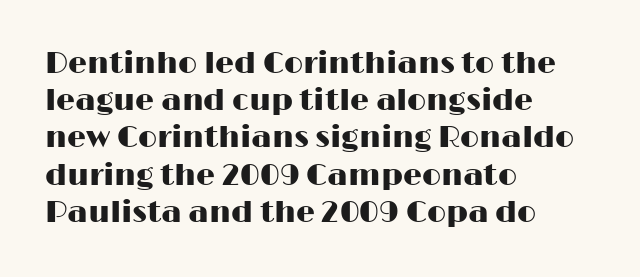
The paragraph shown leans on its left margin. Nobody touched the tracking dial on this one. Observe the absence of serifs on each vertical stroke in this sample. The letters stand straight up with perfectly vertical stems.
